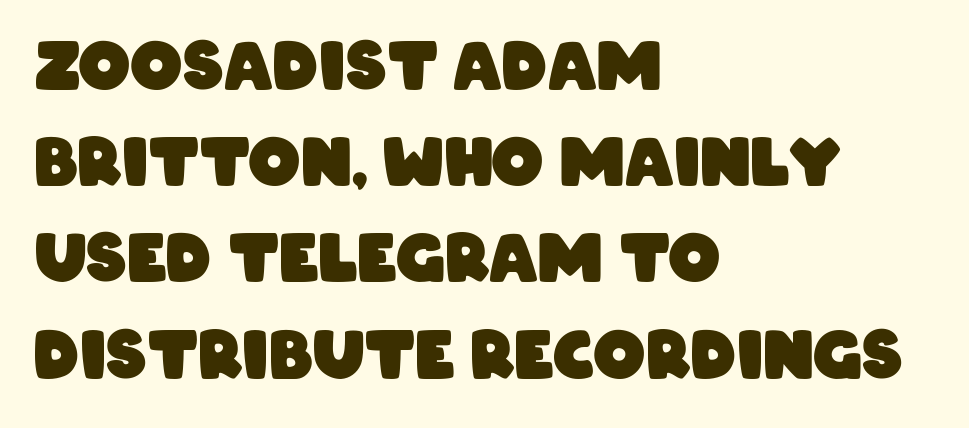
The image shows 65 px heavy, condensed sans-serif type; set left-aligned, normal line spacing (1.48x), normal letter spacing, not underlined; low stroke contrast and a large x-height.
